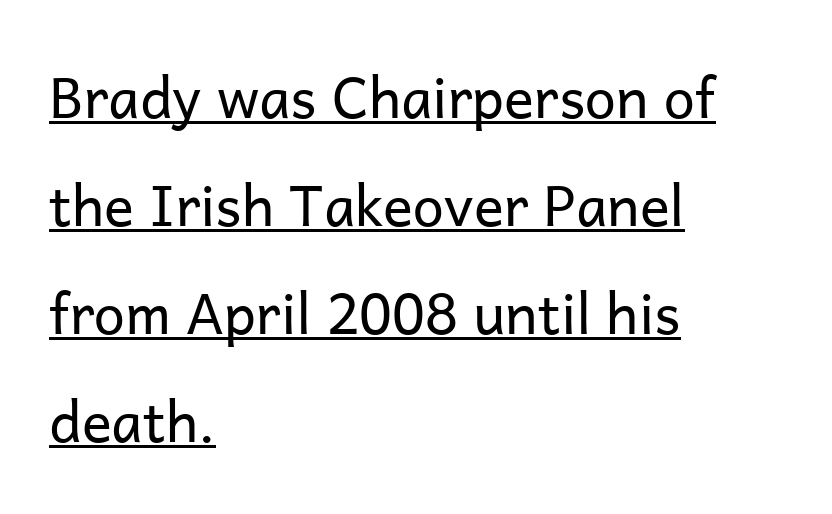
Each letter keeps its own natural width here, so spacing adapts to shape. Letterform terminals end flat and unadorned throughout the passage. Vertical stems look standard width or narrower in stroke. This sample trades compactness for vertical openness between lines.
